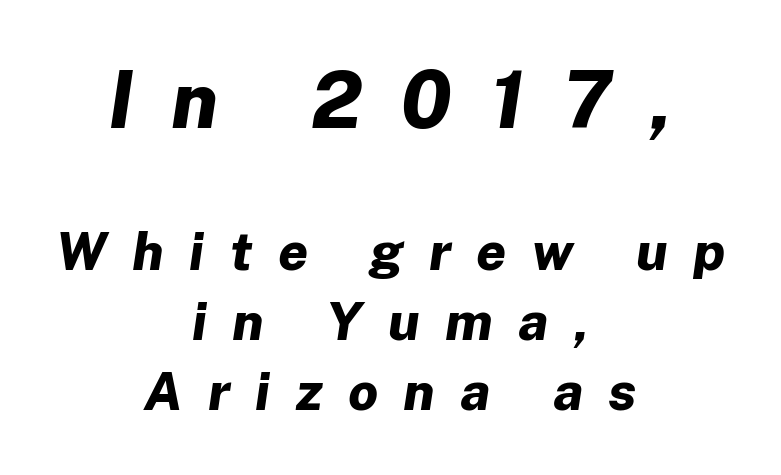
The image shows 79 px bold type, italic (leaning right); set centered, normal line spacing (1.32x), unusually wide letter spacing (+0.48 em), not underlined; the first (top) block is 1.49x larger; low stroke contrast and a medium x-height.
